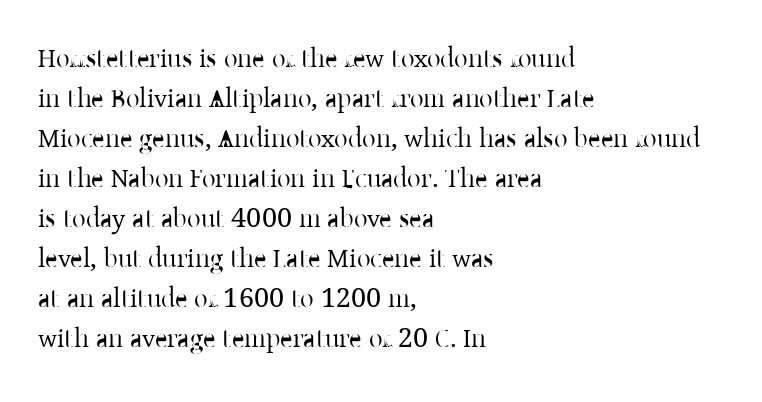
{"italic": "no", "bold": "no", "underline": "no", "align": "left", "line_spacing": "normal", "line_spacing_ratio": 1.48, "letter_spacing": "normal", "letter_spacing_em": 0.0, "glyph_px": 27}
